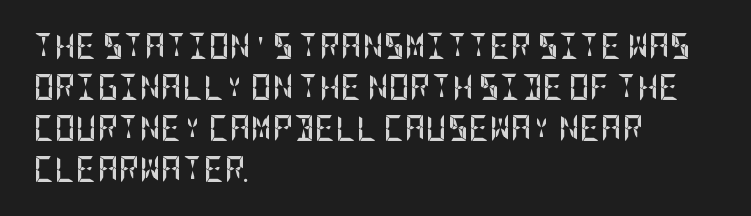
The image shows 26 px bold type, upright; set left-aligned, normal line spacing (1.58x), normal letter spacing, not underlined.
